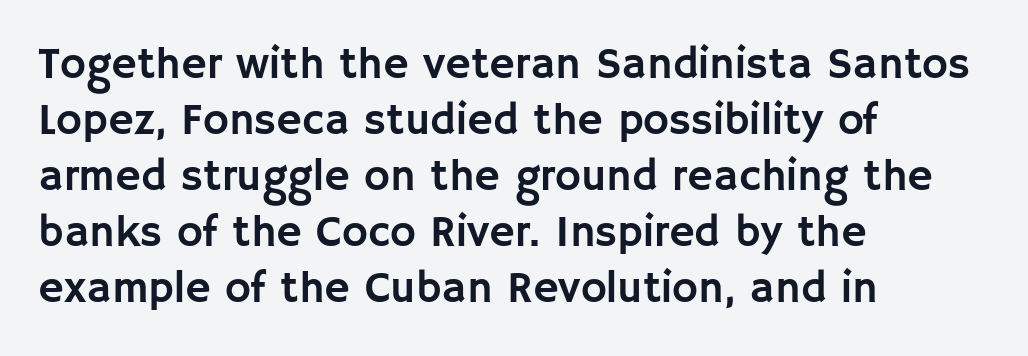
The image shows 44 px sans-serif type, upright; set left-aligned, normal line spacing (1.27x), normal letter spacing, not underlined; low stroke contrast and a large x-height.
